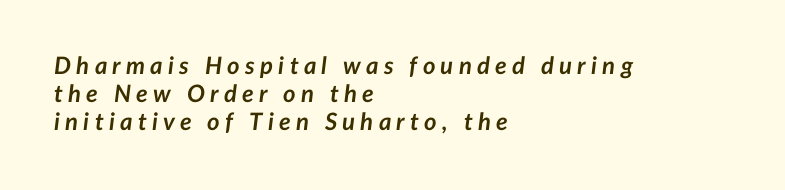
Q: Is the text bold? A: Yes.
Q: Is the text italic (slanted)? A: Yes, it leans right by about 7 degrees.
Q: Is the text underlined? A: No.
Q: How is the paragraph aligned? A: Left-aligned.
Q: Is the spacing between letters normal or unusually wide? A: Unusually wide.
